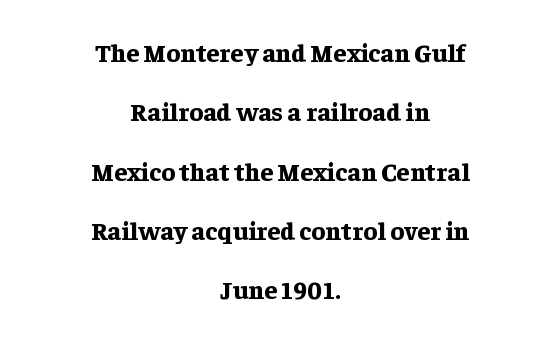
Q: Is the text bold? A: Yes.
Q: Is the text italic (slanted)? A: No, it is upright.
Q: Is the text underlined? A: No.
Q: How is the paragraph aligned? A: Centered.
Q: Is the spacing between letters normal or unusually wide? A: Normal.
Q: Is the spacing between lines tight, normal or loose? A: Loose.
